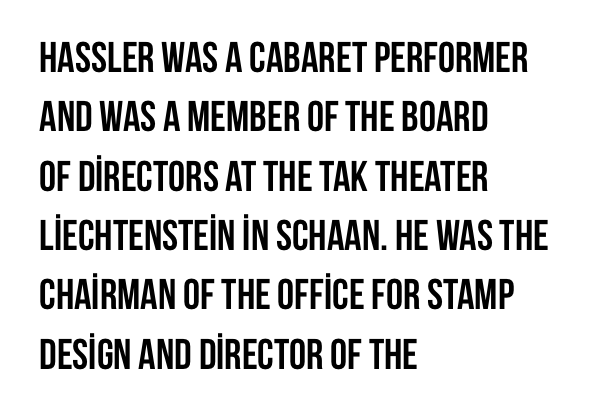
{"serif": "no", "italic": "no", "bold": "yes", "weight": "semibold", "width": "condensed", "stroke_contrast": "low", "x_height": "large", "monospaced": "no", "underline": "no", "align": "left", "line_spacing": "normal", "line_spacing_ratio": 1.38, "letter_spacing": "normal", "letter_spacing_em": 0.0, "glyph_px": 43}
